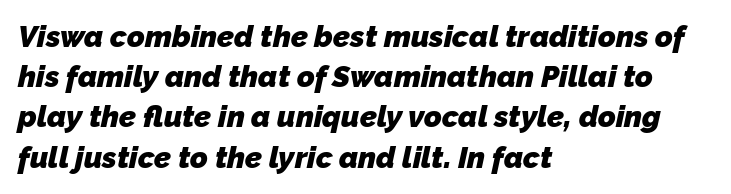
The image shows 30 px heavy sans-serif type; set left-aligned, normal line spacing (1.34x), normal letter spacing, not underlined; low stroke contrast and a medium x-height.
